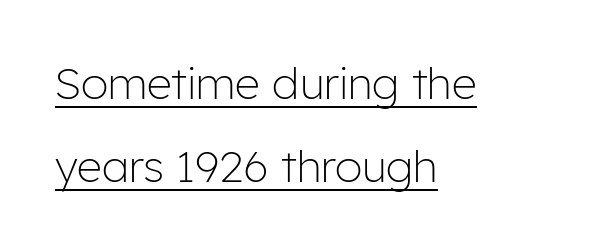
The image shows 44 px light sans-serif type, upright; set left-aligned, line spacing 1.88x, normal letter spacing, underlined; low stroke contrast and a medium x-height.
